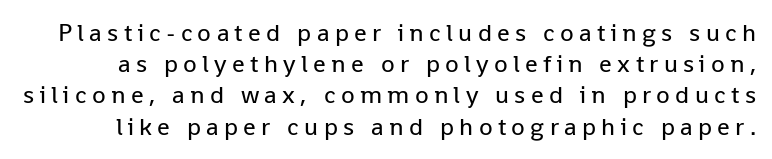
Q: Is the text bold? A: No.
Q: Is the text italic (slanted)? A: No, it is upright.
Q: Is the text underlined? A: No.
Q: Is the spacing between letters normal or unusually wide? A: Unusually wide.
Q: Is the spacing between lines tight, normal or loose? A: Normal.
